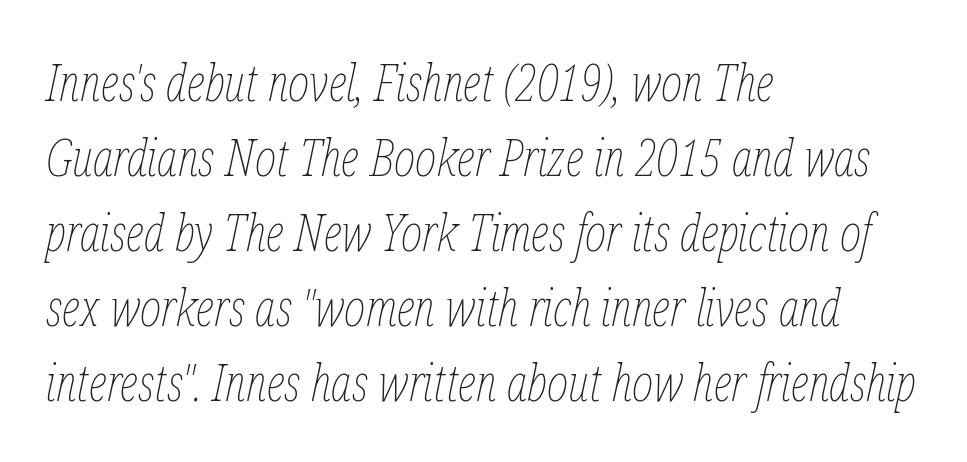
{"italic": "yes", "lean": "right", "slant_degrees": 12, "bold": "no", "weight": "thin", "width": "condensed", "stroke_contrast": "low", "x_height": "medium", "monospaced": "no", "underline": "no", "align": "left", "line_spacing": "normal", "line_spacing_ratio": 1.47, "letter_spacing": "normal", "letter_spacing_em": 0.0, "glyph_px": 51}
